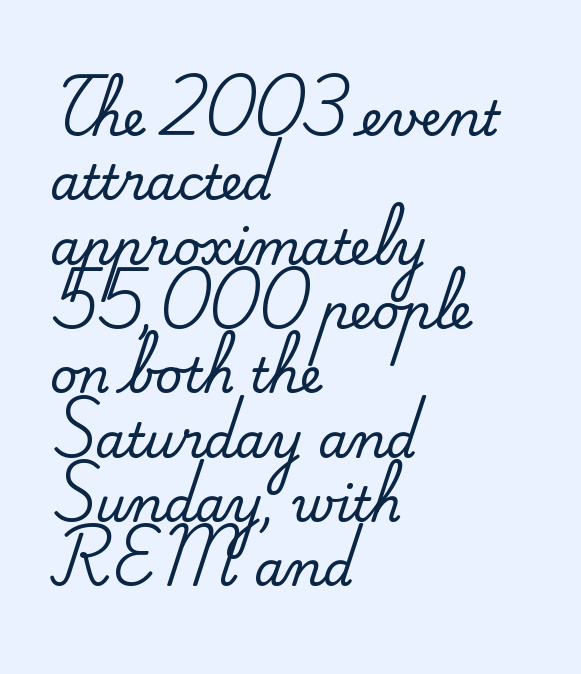
{"serif": "yes", "width": "normal", "stroke_contrast": "medium", "x_height": "small", "monospaced": "no", "underline": "no", "align": "left", "line_spacing": "normal", "line_spacing_ratio": 1.34, "letter_spacing": "normal", "letter_spacing_em": 0.0, "glyph_px": 48}
